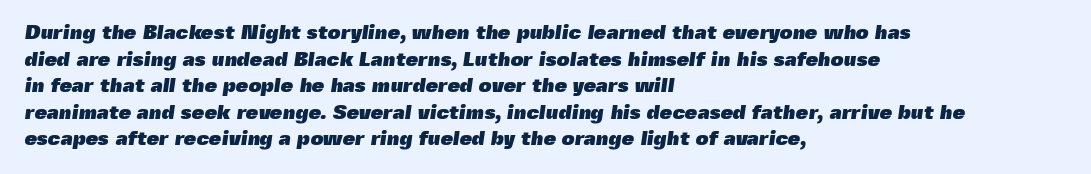
Q: Is the text bold? A: Yes.
Q: Is the text underlined? A: No.
Q: How is the paragraph aligned? A: Left-aligned.
Q: Is the spacing between letters normal or unusually wide? A: Normal.
Q: Is the spacing between lines tight, normal or loose? A: Normal.
